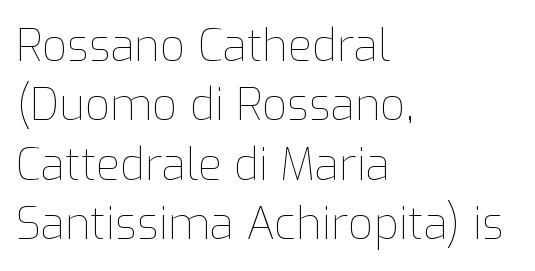
Stems here are at most as thick as an everyday book face. Bare-footed words on every line. Varying glyph widths throughout — classic text-font behaviour. Every character sits straight up, as roman type does.
